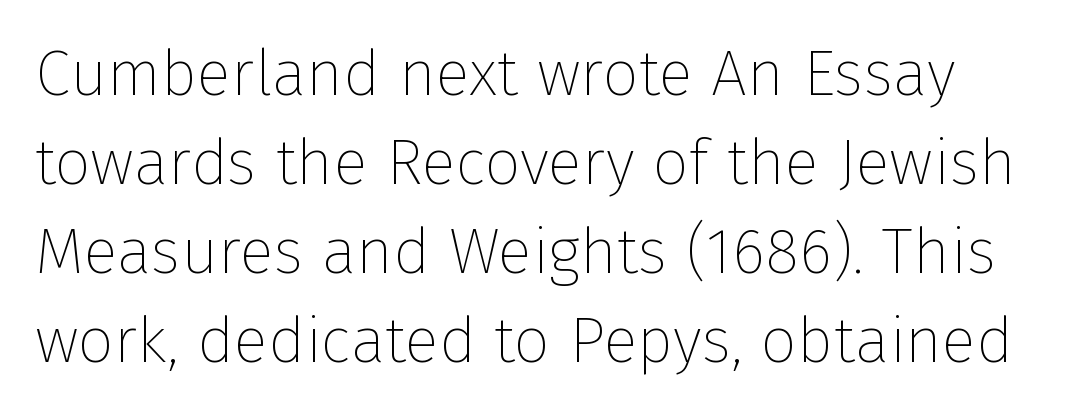
Note the varied advance widths — an 'i' is clearly narrower than an 'm'. Letters rest on an invisible, unmarked baseline. Regular leading. Weight: not bold — regular or lighter. Vertical strokes here are truly vertical.
